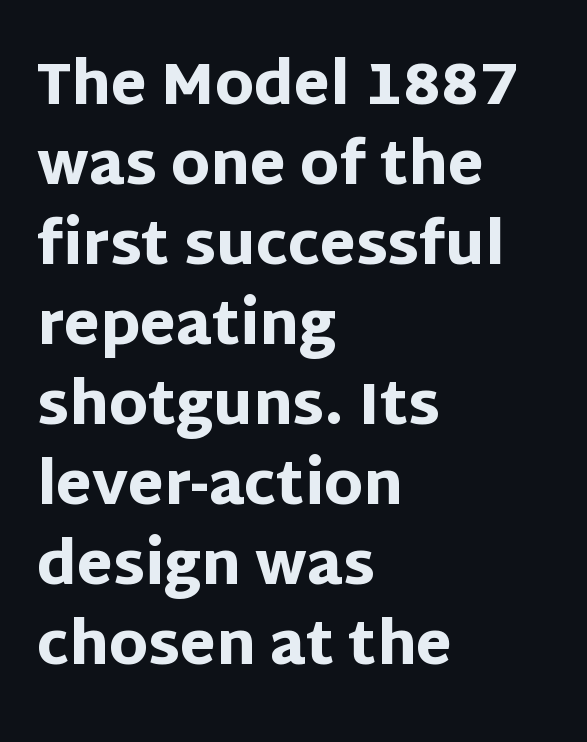
{"serif": "no", "italic": "no", "bold": "yes", "weight": "heavy", "width": "normal", "stroke_contrast": "low", "x_height": "large", "monospaced": "no", "underline": "no", "align": "left", "line_spacing": "normal", "line_spacing_ratio": 1.38, "letter_spacing": "normal", "letter_spacing_em": 0.0, "glyph_px": 58}
